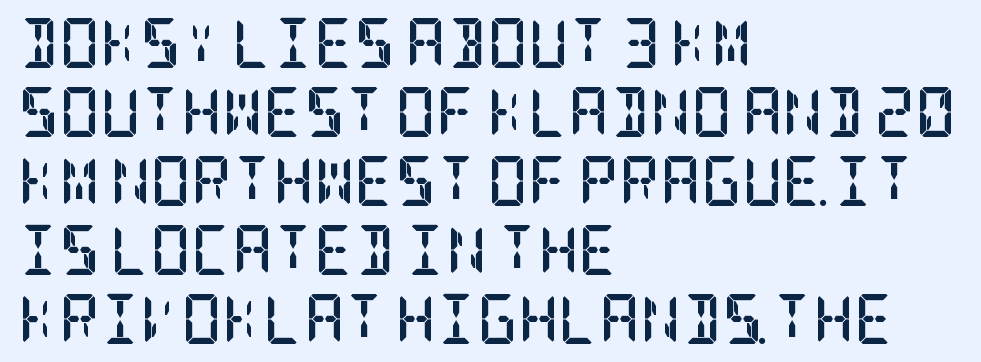
The image shows 50 px semibold, condensed serif type, upright; set left-aligned, normal line spacing (1.38x), normal letter spacing, not underlined; low stroke contrast and a large x-height.
